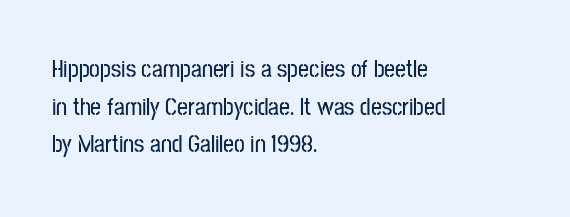
Q: Is the text italic (slanted)? A: No, it is upright.
Q: Is the text underlined? A: No.
Q: How is the paragraph aligned? A: Left-aligned.
Q: Is the spacing between letters normal or unusually wide? A: Normal.
Q: Is the spacing between lines tight, normal or loose? A: Normal.
